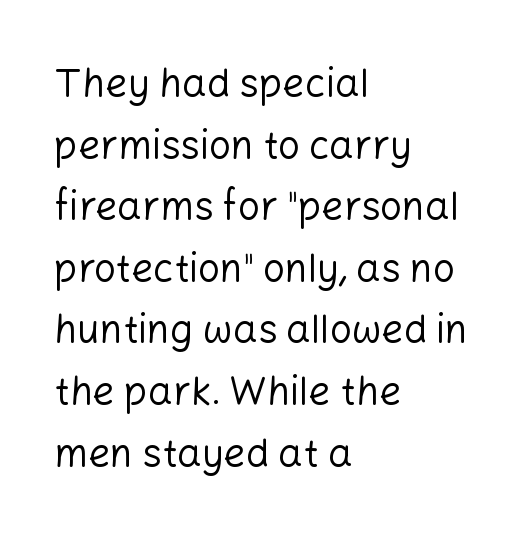
The image shows 39 px regular-weight sans-serif type, upright; set left-aligned, normal line spacing (1.58x), normal letter spacing, not underlined; low stroke contrast and a medium x-height.
